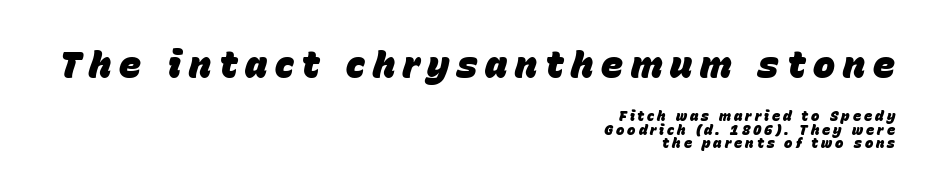
The image shows 37 px heavy type, italic (leaning right); set right-aligned, tight line spacing (0.96x), unusually wide letter spacing (+0.21 em), not underlined; the first (top) block is 2.64x larger; low stroke contrast and a large x-height.
